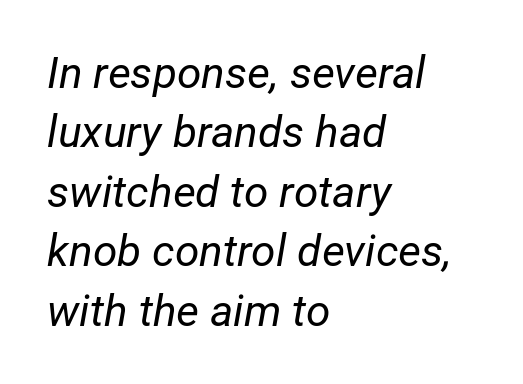
The image shows 44 px regular-weight type, italic (leaning right); set left-aligned, normal line spacing (1.35x), normal letter spacing, not underlined; low stroke contrast and a medium x-height.
